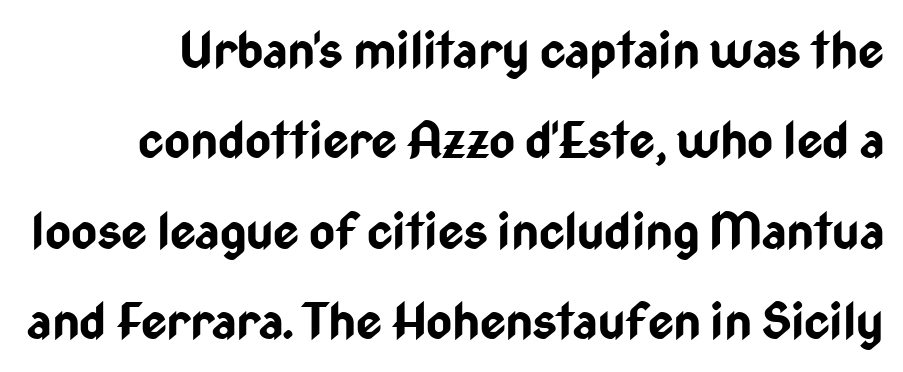
The image shows 50 px bold, condensed sans-serif type, upright; set line spacing 1.81x, normal letter spacing, not underlined; low stroke contrast and a medium x-height.
